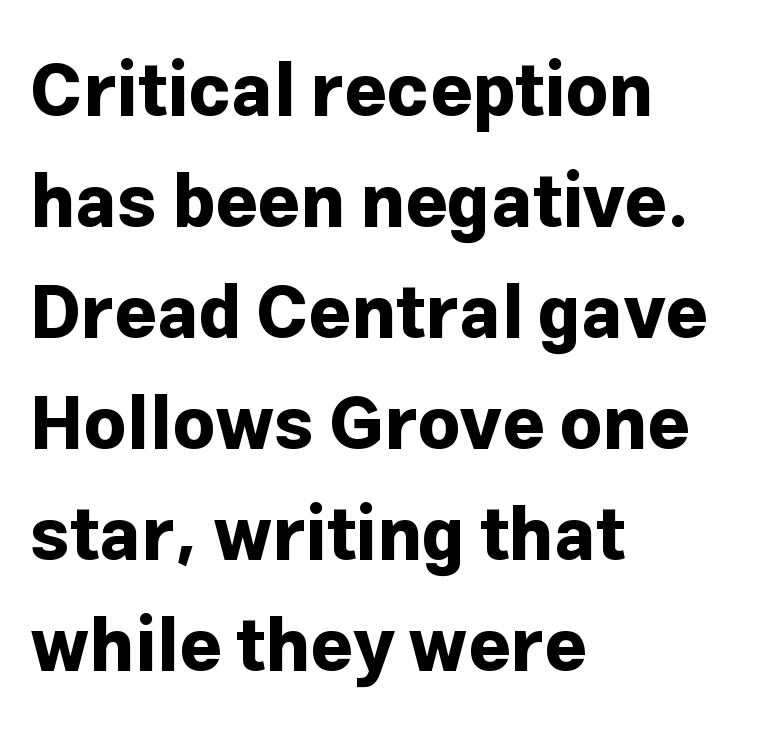
{"serif": "no", "italic": "no", "bold": "yes", "weight": "bold", "width": "normal", "stroke_contrast": "low", "x_height": "medium", "monospaced": "no", "underline": "no", "align": "left", "line_spacing": "normal", "line_spacing_ratio": 1.52, "letter_spacing": "normal", "letter_spacing_em": 0.0, "glyph_px": 73}
